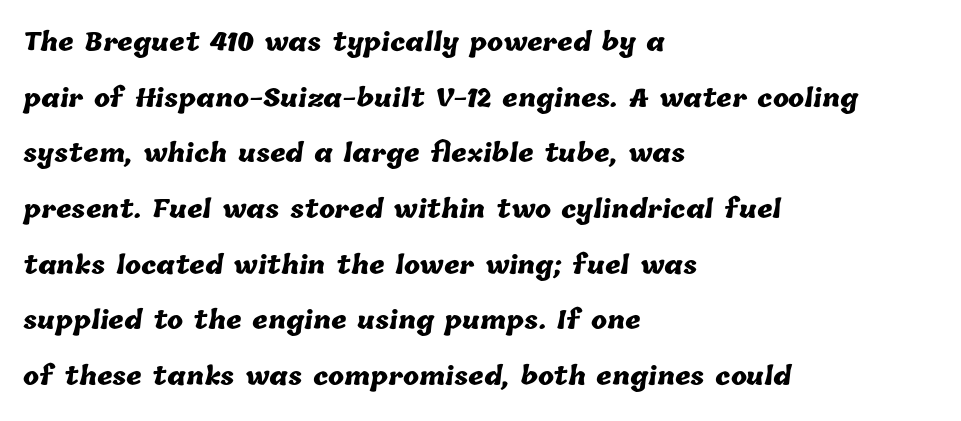
The rendering uses a bold face; every stroke is thick and dark. Clear beneath every line of the passage. Nothing unusual about the tracking: characters are spaced as the font intends. These lines stand farther apart than default settings would place them. These lines are set flush left with a ragged right edge.
